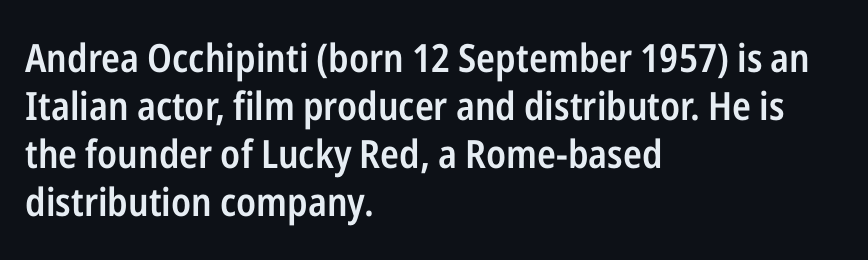
{"serif": "no", "italic": "no", "bold": "semi", "weight": "semibold", "width": "condensed", "stroke_contrast": "low", "x_height": "medium", "monospaced": "no", "underline": "no", "align": "left", "line_spacing_ratio": 1.23, "letter_spacing": "normal", "letter_spacing_em": 0.0, "glyph_px": 39}
